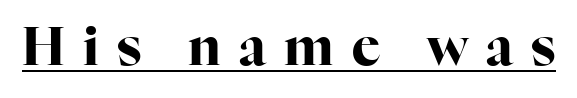
Q: Is the text bold? A: Yes.
Q: Is the text italic (slanted)? A: No, it is upright.
Q: Is the typeface a serif or a sans-serif typeface? A: Serif.
Q: Is the text underlined? A: Yes.
Q: Is the spacing between letters normal or unusually wide? A: Unusually wide.
Q: Width (condensed, normal, or wide)? A: Normal.
Q: Stroke contrast? A: High.
Q: x-height? A: Medium.
Q: Monospaced? A: No.
